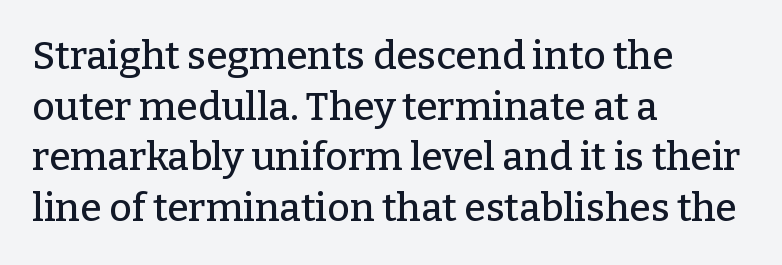
The image shows 39 px serif type, upright; set left-aligned, normal line spacing (1.3x), normal letter spacing, not underlined; low stroke contrast and a medium x-height.
